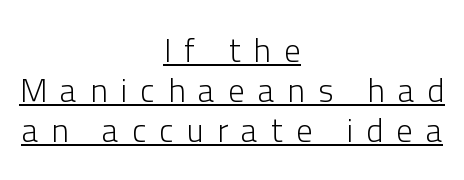
The image shows 33 px light sans-serif type, upright; set centered, line spacing 1.21x, unusually wide letter spacing (+0.4 em), underlined; low stroke contrast and a medium x-height.
